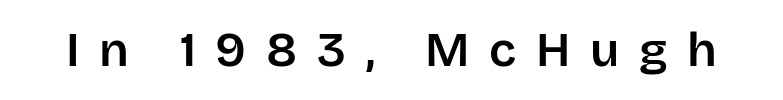
Look at the tracking — it's clearly loosened, letters drifting apart. Vertical strokes here are truly vertical. The rendering uses natural spacing where letterforms have individual widths. Regarding serifs, this sample does without them.
